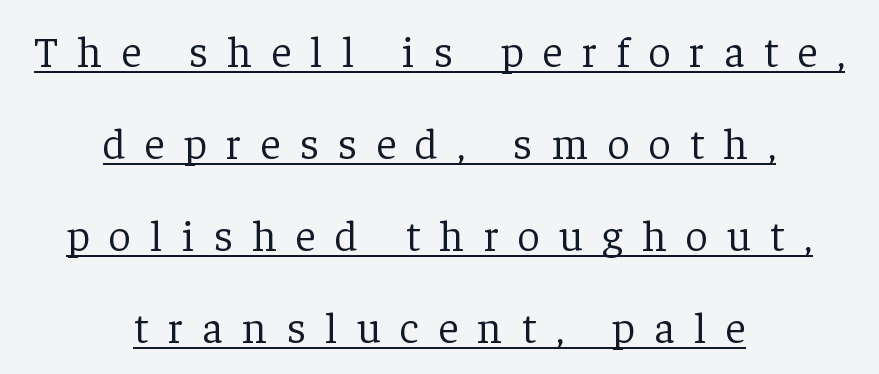
Q: Is the text bold? A: No.
Q: Is the text italic (slanted)? A: No, it is upright.
Q: Is the typeface a serif or a sans-serif typeface? A: Serif.
Q: Is the text underlined? A: Yes.
Q: How is the paragraph aligned? A: Centered.
Q: Is the spacing between letters normal or unusually wide? A: Unusually wide.
Q: Is the spacing between lines tight, normal or loose? A: Loose.
Q: Width (condensed, normal, or wide)? A: Normal.
Q: Stroke contrast? A: Low.
Q: x-height? A: Medium.
Q: Monospaced? A: No.
